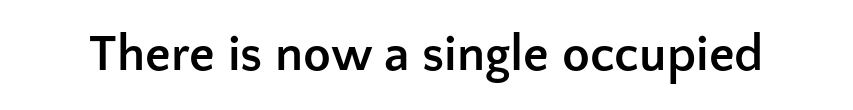
Anything drawn beneath the words? Only blank space. Note: no serifs on the glyphs. This is heavy type, rendered in bold. The letters advance in unequal steps, a hallmark of proportional type. Italic? Not at all — the glyphs are vertical.
